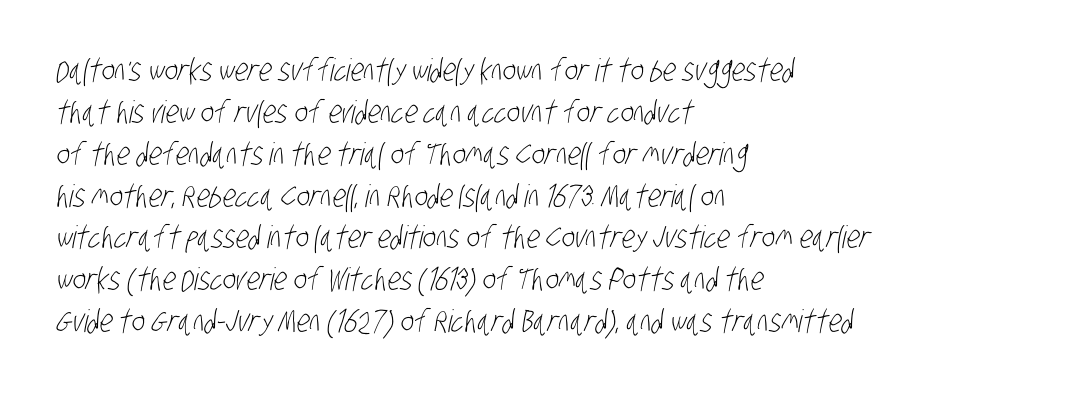
{"serif": "no", "bold": "no", "weight": "light", "width": "condensed", "stroke_contrast": "low", "x_height": "large", "monospaced": "no", "underline": "no", "align": "left", "line_spacing": "normal", "line_spacing_ratio": 1.35, "letter_spacing": "normal", "letter_spacing_em": 0.0, "glyph_px": 31}
